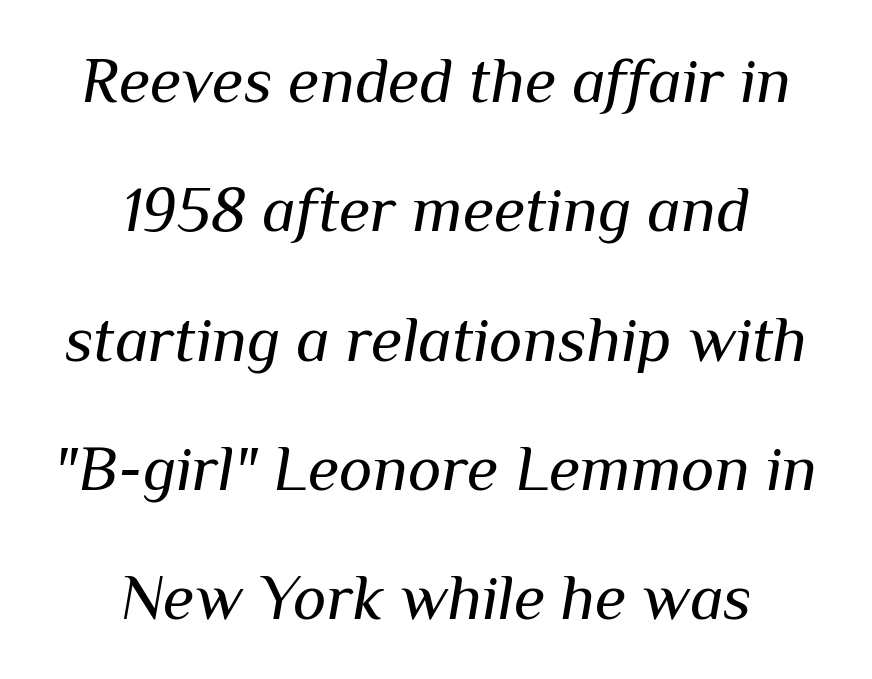
{"italic": "yes", "lean": "right", "slant_degrees": 10, "bold": "no", "weight": "regular", "width": "normal", "stroke_contrast": "medium", "x_height": "medium", "monospaced": "no", "underline": "no", "align": "center", "line_spacing": "loose", "line_spacing_ratio": 2.02, "letter_spacing": "normal", "letter_spacing_em": 0.0, "glyph_px": 64}
